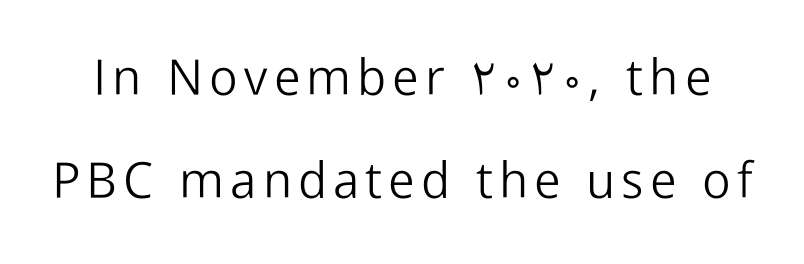
{"serif": "no", "italic": "no", "bold": "no", "weight": "light", "width": "normal", "stroke_contrast": "low", "x_height": "medium", "monospaced": "no", "underline": "no", "line_spacing": "loose", "line_spacing_ratio": 2.06, "glyph_px": 50}
